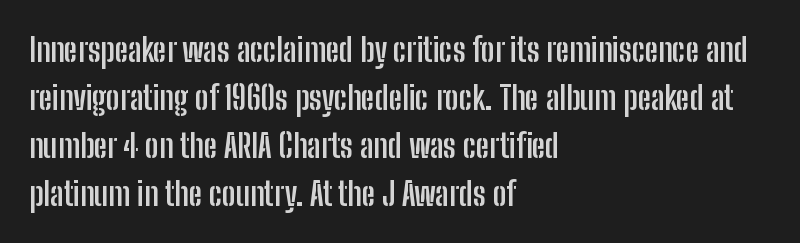
Descenders hang freely into open space. Rendered with straight, roman letterforms. Caption: standard tracking, unaltered. Leading matches the norm, producing a regular column. In terms of weight, the rendering is a true, heavy bold.
